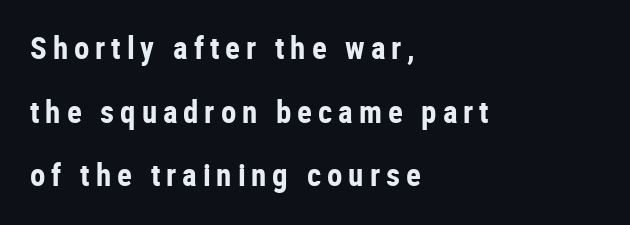
The image shows 31 px bold, condensed sans-serif type, upright; set left-aligned, loose line spacing (2.05x), not underlined; low stroke contrast and a medium x-height.
